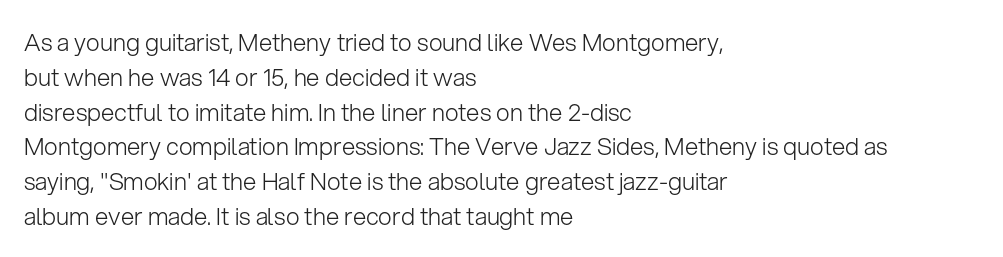
Summary of weight: not heavy and not bold. The passage shown stacks its lines at a standard gap. Upright lettering throughout. Tracking value appears to be zero — textbook default spacing.
